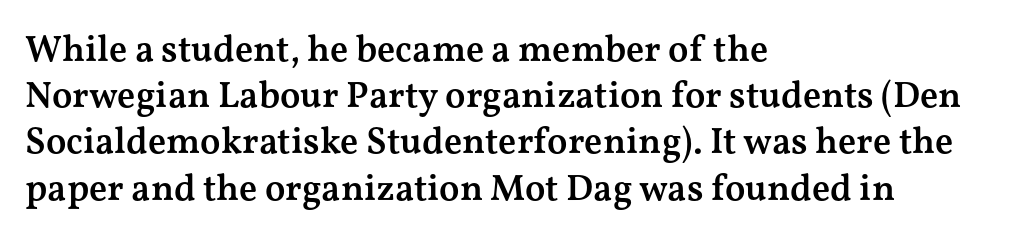
Q: Is the text bold? A: Semi-bold.
Q: Is the text italic (slanted)? A: No, it is upright.
Q: Is the typeface a serif or a sans-serif typeface? A: Serif.
Q: Is the text underlined? A: No.
Q: How is the paragraph aligned? A: Left-aligned.
Q: Is the spacing between letters normal or unusually wide? A: Normal.
Q: Is the spacing between lines tight, normal or loose? A: Normal.
Q: Width (condensed, normal, or wide)? A: Wide.
Q: Stroke contrast? A: Medium.
Q: x-height? A: Medium.
Q: Monospaced? A: No.
